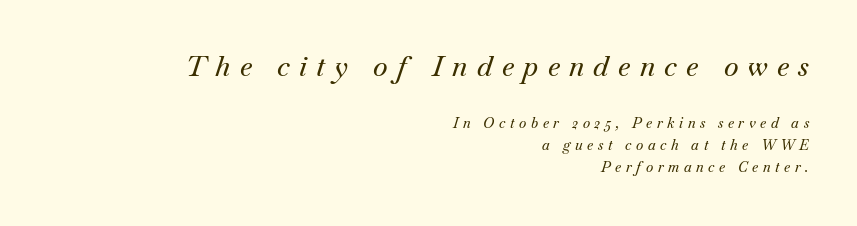
The image shows 28 px serif type, italic (leaning right); set right-aligned, normal line spacing (1.57x), unusually wide letter spacing (+0.33 em), not underlined; the first (top) block is 2.0x larger; medium stroke contrast and a small x-height.
